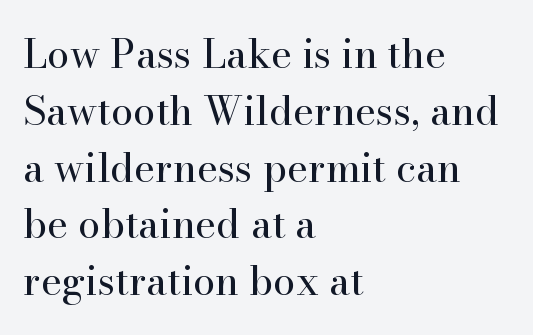
The image shows 40 px regular-weight serif type, upright; set left-aligned, normal line spacing (1.42x), normal letter spacing, not underlined; high stroke contrast and a small x-height.
